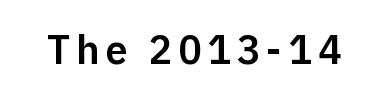
{"serif": "no", "italic": "no", "width": "normal", "stroke_contrast": "low", "x_height": "medium", "monospaced": "no", "underline": "no", "glyph_px": 40}
